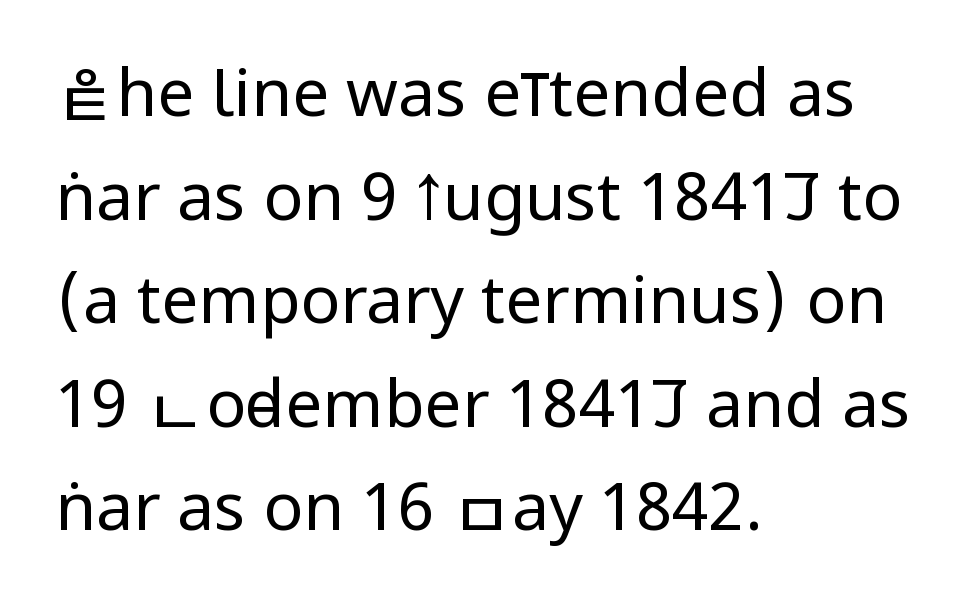
Q: Is the text bold? A: No.
Q: Is the text italic (slanted)? A: No, it is upright.
Q: Is the typeface a serif or a sans-serif typeface? A: Sans-serif.
Q: Is the text underlined? A: No.
Q: How is the paragraph aligned? A: Left-aligned.
Q: Is the spacing between letters normal or unusually wide? A: Normal.
Q: Is the spacing between lines tight, normal or loose? A: Normal.
Q: Width (condensed, normal, or wide)? A: Condensed.
Q: Stroke contrast? A: Low.
